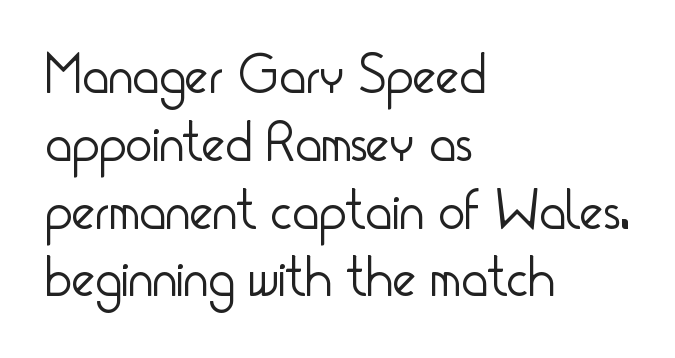
{"serif": "no", "italic": "no", "bold": "no", "weight": "light", "width": "condensed", "stroke_contrast": "low", "x_height": "small", "monospaced": "no", "underline": "no", "align": "left", "line_spacing_ratio": 1.21, "letter_spacing": "normal", "letter_spacing_em": 0.0, "glyph_px": 56}
